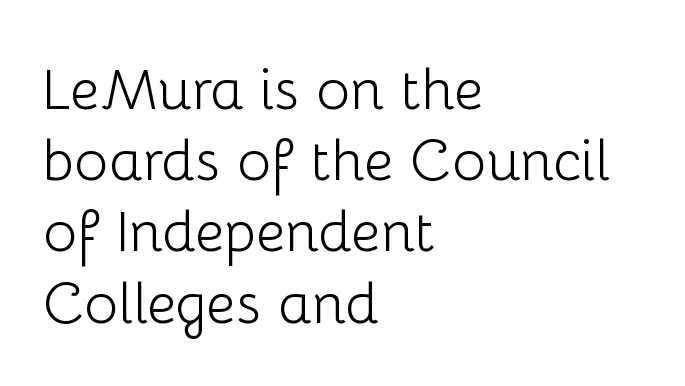
The image shows 57 px light sans-serif type, upright; set left-aligned, normal line spacing (1.25x), normal letter spacing, not underlined; low stroke contrast and a medium x-height.
